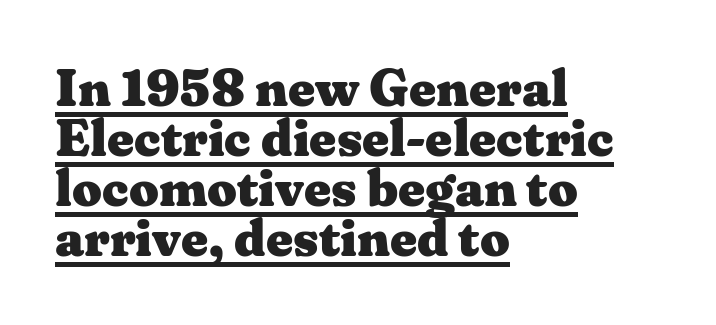
Q: Is the text bold? A: Yes.
Q: Is the text italic (slanted)? A: No, it is upright.
Q: Is the typeface a serif or a sans-serif typeface? A: Serif.
Q: Is the text underlined? A: Yes.
Q: How is the paragraph aligned? A: Left-aligned.
Q: Is the spacing between letters normal or unusually wide? A: Normal.
Q: Is the spacing between lines tight, normal or loose? A: Tight.
Q: Width (condensed, normal, or wide)? A: Wide.
Q: Stroke contrast? A: Medium.
Q: x-height? A: Medium.
Q: Monospaced? A: No.
